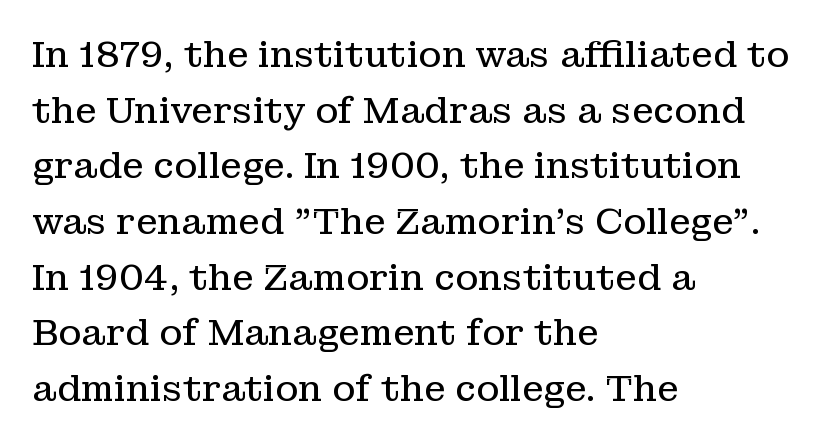
Q: Is the text bold? A: No.
Q: Is the text italic (slanted)? A: No, it is upright.
Q: Is the typeface a serif or a sans-serif typeface? A: Serif.
Q: Is the text underlined? A: No.
Q: How is the paragraph aligned? A: Left-aligned.
Q: Is the spacing between letters normal or unusually wide? A: Normal.
Q: Is the spacing between lines tight, normal or loose? A: Normal.
Q: Width (condensed, normal, or wide)? A: Normal.
Q: Stroke contrast? A: Low.
Q: x-height? A: Medium.
Q: Monospaced? A: No.
